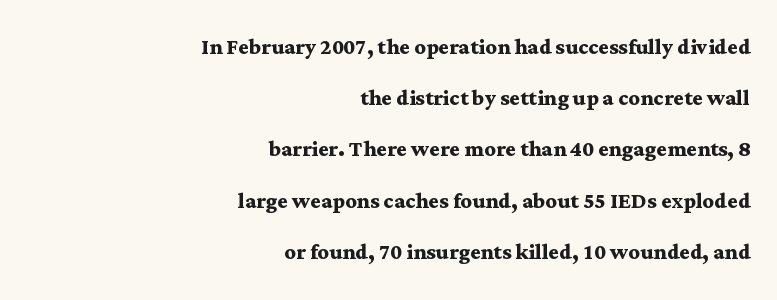
{"serif": "yes", "italic": "no", "bold": "yes", "weight": "semibold", "width": "wide", "stroke_contrast": "medium", "x_height": "medium", "monospaced": "no", "underline": "no", "align": "right", "line_spacing_ratio": 1.83, "letter_spacing": "normal", "letter_spacing_em": 0.0, "glyph_px": 28}
